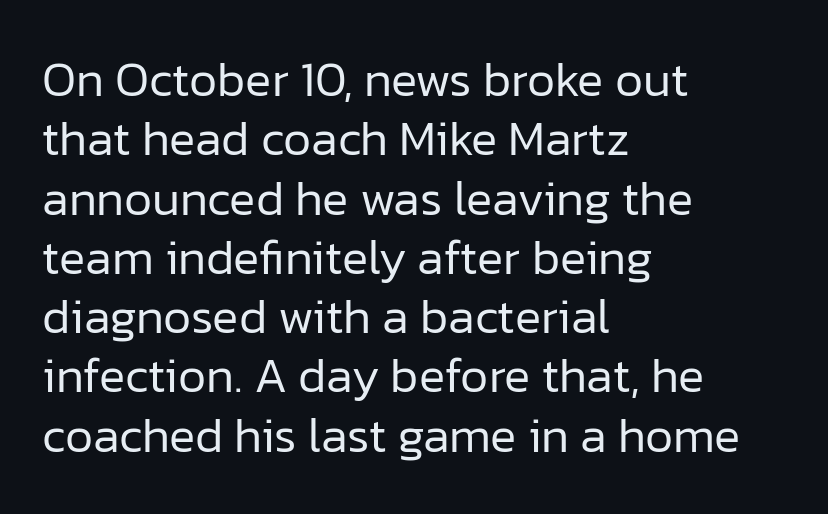
The image shows 49 px regular-weight sans-serif type, upright; set left-aligned, line spacing 1.21x, normal letter spacing, not underlined; low stroke contrast and a medium x-height.
